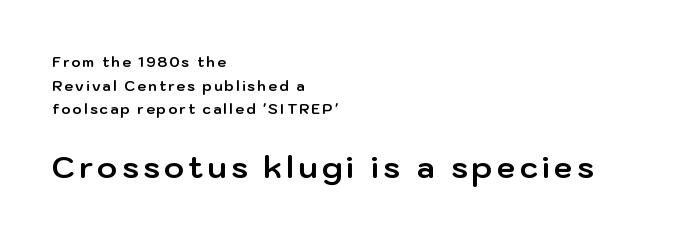
Q: Is the text bold? A: Yes.
Q: Is the text italic (slanted)? A: No, it is upright.
Q: Is the typeface a serif or a sans-serif typeface? A: Sans-serif.
Q: Is the text underlined? A: No.
Q: How is the paragraph aligned? A: Left-aligned.
Q: Is the spacing between lines tight, normal or loose? A: Normal.
Q: Which block of text is set in a larger size, the first (top) or the second (bottom)? A: The second (bottom) one.
Q: Width (condensed, normal, or wide)? A: Normal.
Q: Stroke contrast? A: Low.
Q: x-height? A: Medium.
Q: Monospaced? A: No.
